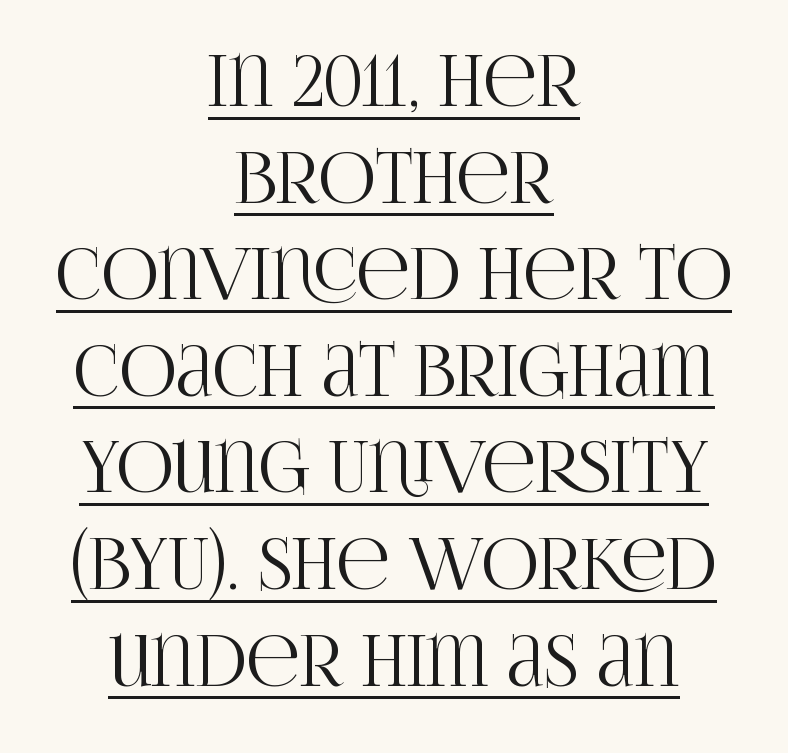
Q: Is the text italic (slanted)? A: No, it is upright.
Q: Is the typeface a serif or a sans-serif typeface? A: Serif.
Q: Is the text underlined? A: Yes.
Q: How is the paragraph aligned? A: Centered.
Q: Is the spacing between letters normal or unusually wide? A: Normal.
Q: Is the spacing between lines tight, normal or loose? A: Normal.
Q: Width (condensed, normal, or wide)? A: Condensed.
Q: Stroke contrast? A: High.
Q: x-height? A: Large.
Q: Monospaced? A: No.
